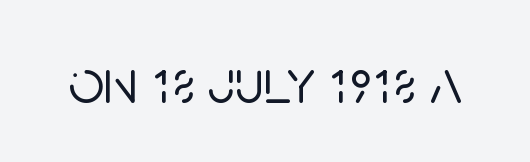
Does extra space separate the letters? No, they use regular spacing. Ordinary non-slanted type is in use. Note the varied advance widths — an 'i' is clearly narrower than an 'm'. A sans-serif font was chosen for this passage. A clean baseline with only descenders dipping below it.
